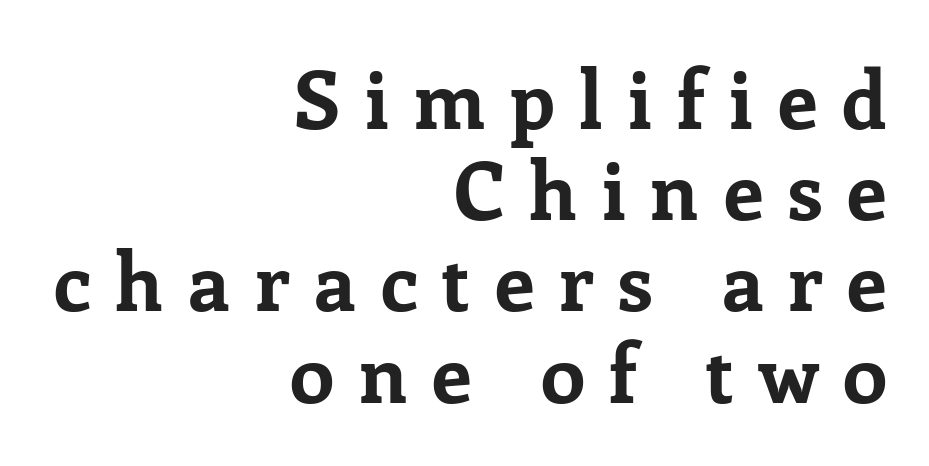
These lines huddle together more closely than default settings would place them. Line endings align vertically; line beginnings do not. Underline: absent. Words appear elongated and porous because spacing is wide. Each letter's strokes conclude with small projecting serifs.
